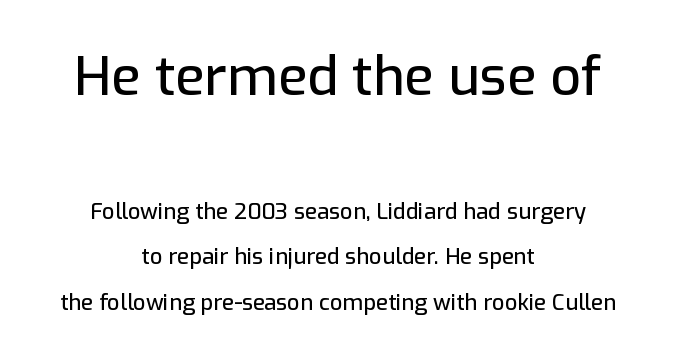
You can tell it's not italic because the verticals are truly vertical. The type family on display is of the sans-serif kind. Is the letter spacing exaggerated? No — it looks like the ordinary default. Proportional: the letters do not fall into vertical columns.
